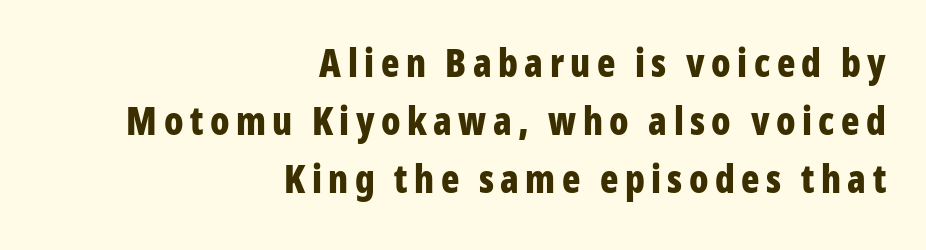
Q: Is the text bold? A: Yes.
Q: Is the text italic (slanted)? A: No, it is upright.
Q: Is the typeface a serif or a sans-serif typeface? A: Sans-serif.
Q: Is the text underlined? A: No.
Q: How is the paragraph aligned? A: Right-aligned.
Q: Is the spacing between lines tight, normal or loose? A: Normal.
Q: Width (condensed, normal, or wide)? A: Condensed.
Q: Stroke contrast? A: Low.
Q: x-height? A: Medium.
Q: Monospaced? A: No.
